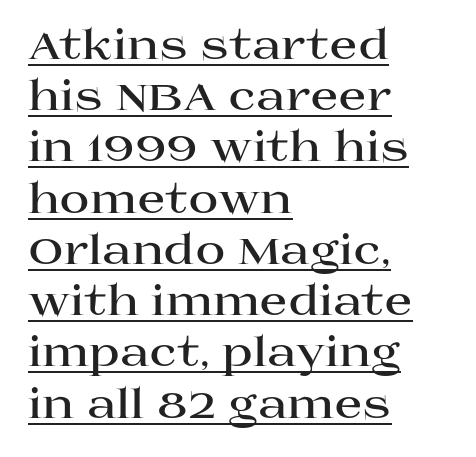
A rule runs beneath these lines of type. Ascenders rise straight up at ninety degrees. This rendering uses left alignment, leaving the right contour irregular. Caption: standard tracking, unaltered. The typeface chosen for these lines features serifs.
